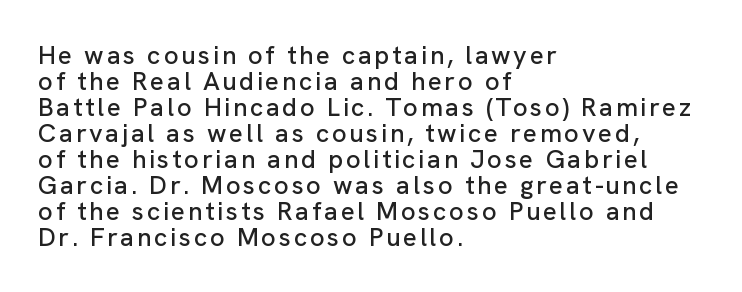
Q: Is the text italic (slanted)? A: No, it is upright.
Q: Is the text underlined? A: No.
Q: How is the paragraph aligned? A: Left-aligned.
Q: Is the spacing between lines tight, normal or loose? A: Tight.
